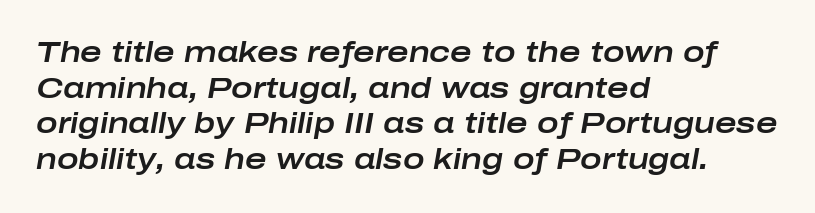
{"italic": "yes", "lean": "right", "slant_degrees": 10, "width": "wide", "stroke_contrast": "low", "x_height": "medium", "monospaced": "no", "underline": "no", "align": "left", "line_spacing_ratio": 1.23, "letter_spacing": "normal", "letter_spacing_em": 0.0, "glyph_px": 29}
